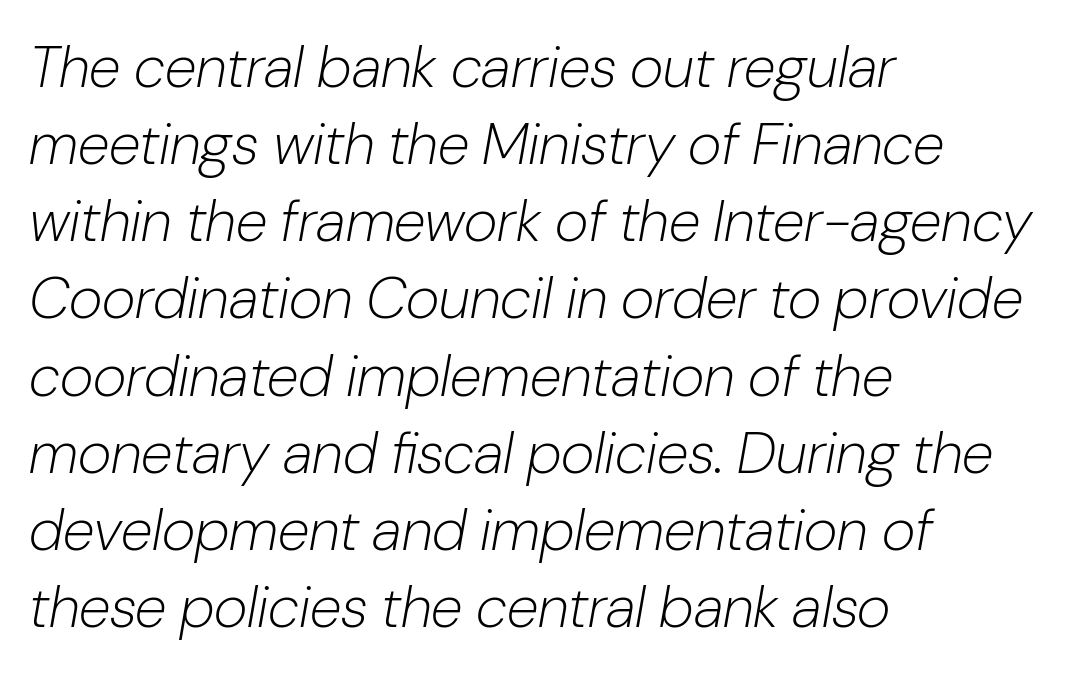
Compared with ordinary roman type, these characters are visibly tilted. Weight class: somewhere from thin through regular. What's the leading like? Ordinary, nothing unusual. Compared with typical body copy, the letter spacing here is the same. Anything drawn beneath the words? Only blank space. Varying glyph widths throughout — classic text-font behaviour.
